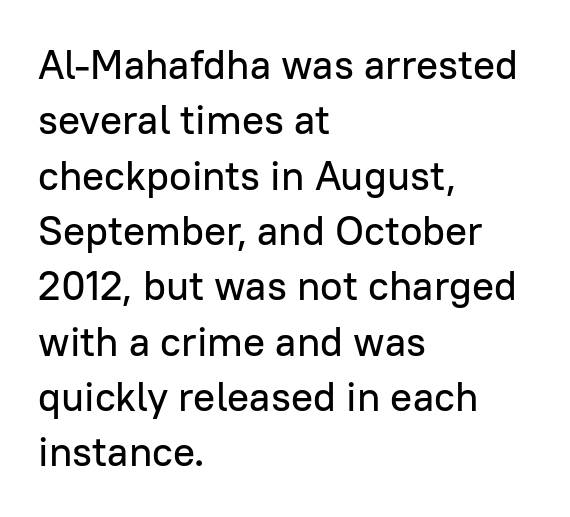
You could call the tracking neutral — neither tight nor loose. Proportional: the letters do not fall into vertical columns. The rendering uses a moderate line-height, typical for paragraphs. Where is the straight margin? On the left. Italic: no, the glyphs are upright roman.
